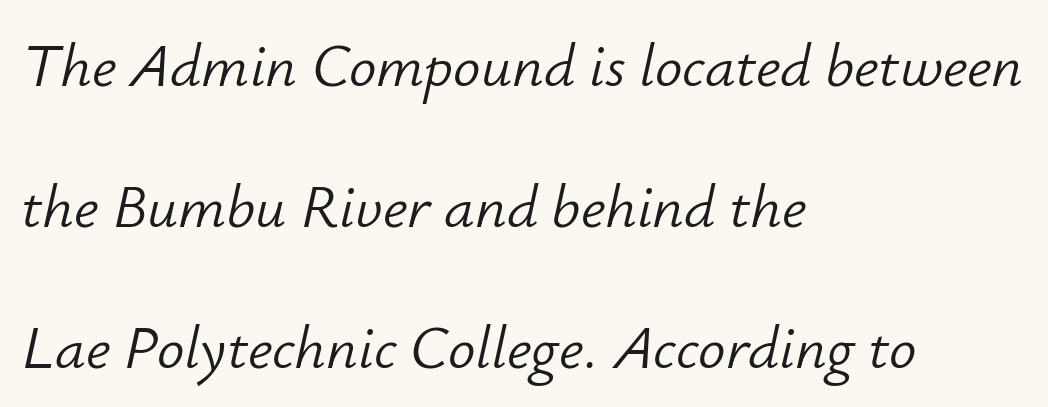
You could fit nearly another row in the gap between these rows. A typesetter would call this proportional, since set widths differ per character. The paragraph has a hard left edge and a soft right edge. Descenders hang freely into open space. Looking at the ascenders, they clearly lean.
